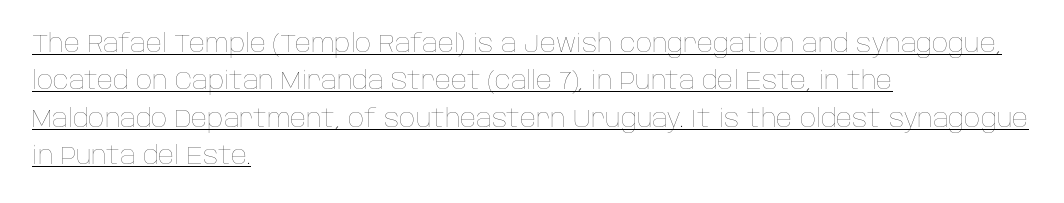
Q: Is the text bold? A: No.
Q: Is the text italic (slanted)? A: No, it is upright.
Q: Is the text underlined? A: Yes.
Q: How is the paragraph aligned? A: Left-aligned.
Q: Is the spacing between letters normal or unusually wide? A: Normal.
Q: Is the spacing between lines tight, normal or loose? A: Normal.
